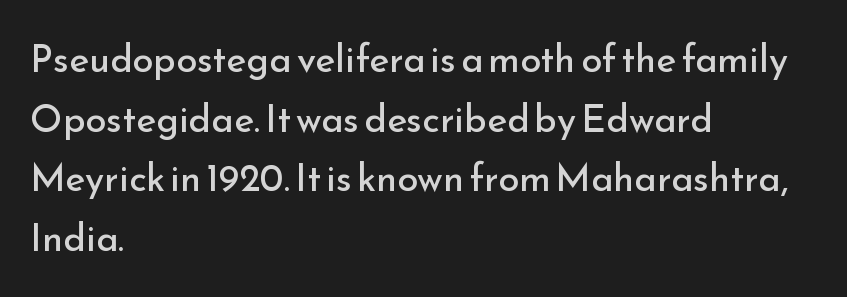
The image shows 38 px regular-weight sans-serif type, upright; set left-aligned, normal line spacing (1.57x), normal letter spacing, not underlined; low stroke contrast and a small x-height.
